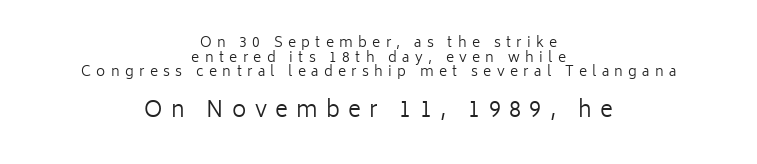
Q: Is the text bold? A: No.
Q: Is the text italic (slanted)? A: No, it is upright.
Q: Is the text underlined? A: No.
Q: How is the paragraph aligned? A: Centered.
Q: Is the spacing between letters normal or unusually wide? A: Unusually wide.
Q: Is the spacing between lines tight, normal or loose? A: Tight.
Q: Which block of text is set in a larger size, the first (top) or the second (bottom)? A: The second (bottom) one.
